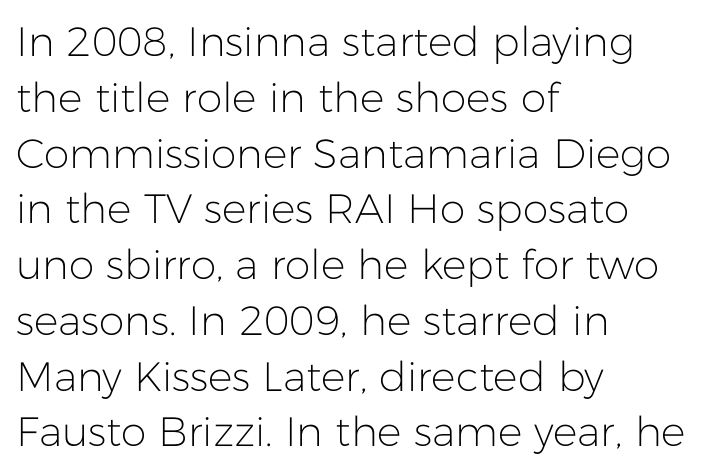
Q: Is the text bold? A: No.
Q: Is the text italic (slanted)? A: No, it is upright.
Q: Is the typeface a serif or a sans-serif typeface? A: Sans-serif.
Q: Is the text underlined? A: No.
Q: How is the paragraph aligned? A: Left-aligned.
Q: Is the spacing between letters normal or unusually wide? A: Normal.
Q: Is the spacing between lines tight, normal or loose? A: Normal.
Q: Width (condensed, normal, or wide)? A: Normal.
Q: Stroke contrast? A: Low.
Q: x-height? A: Medium.
Q: Monospaced? A: No.
